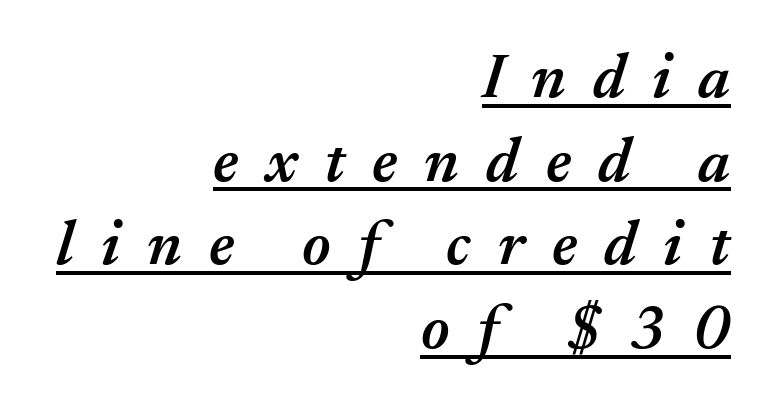
The image shows 62 px semibold type, italic (leaning right); set right-aligned, normal line spacing (1.35x), unusually wide letter spacing (+0.44 em), underlined; medium stroke contrast and a medium x-height.
